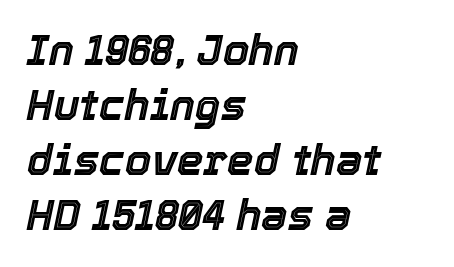
{"italic": "yes", "lean": "right", "slant_degrees": 12, "width": "normal", "x_height": "medium", "monospaced": "no", "underline": "no", "align": "left", "line_spacing": "normal", "line_spacing_ratio": 1.31, "letter_spacing": "normal", "letter_spacing_em": 0.0, "glyph_px": 42}
